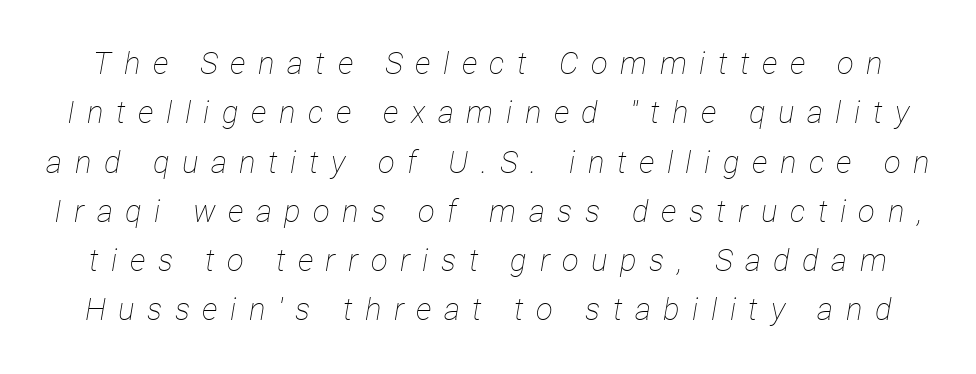
The face used here is proportionally spaced, like ordinary book or web type. If you drew a line through each stem, it would be angled. Clear beneath every line of the passage. No extra ink here — the face is not bold. In terms of letterspacing, this is a distinctly airy, spread setting. Notice how descenders clear the ascenders below comfortably — that's standard leading.
